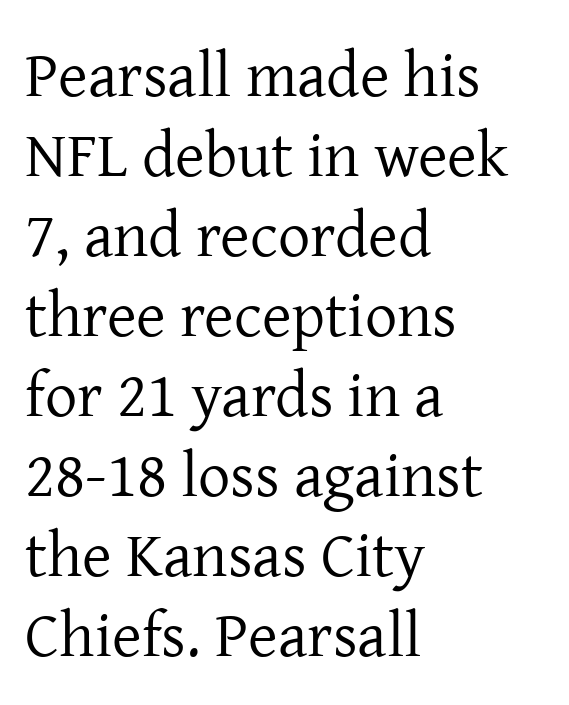
Q: Is the text bold? A: No.
Q: Is the text italic (slanted)? A: No, it is upright.
Q: Is the typeface a serif or a sans-serif typeface? A: Serif.
Q: Is the text underlined? A: No.
Q: How is the paragraph aligned? A: Left-aligned.
Q: Is the spacing between letters normal or unusually wide? A: Normal.
Q: Is the spacing between lines tight, normal or loose? A: Normal.
Q: Width (condensed, normal, or wide)? A: Normal.
Q: Stroke contrast? A: Low.
Q: x-height? A: Medium.
Q: Monospaced? A: No.
